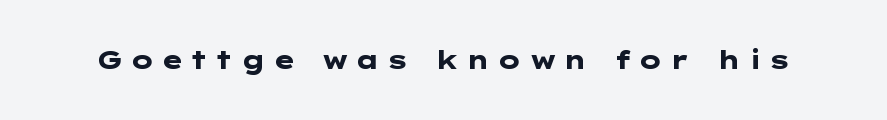
The image shows 25 px bold type, upright; set unusually wide letter spacing (+0.24 em), not underlined.
